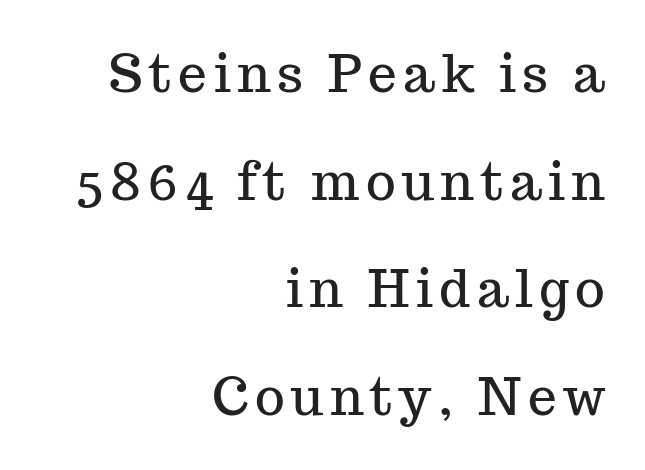
Q: Is the text italic (slanted)? A: No, it is upright.
Q: Is the typeface a serif or a sans-serif typeface? A: Serif.
Q: Is the text underlined? A: No.
Q: How is the paragraph aligned? A: Right-aligned.
Q: Is the spacing between lines tight, normal or loose? A: Loose.
Q: Width (condensed, normal, or wide)? A: Normal.
Q: Stroke contrast? A: Medium.
Q: x-height? A: Medium.
Q: Monospaced? A: No.
